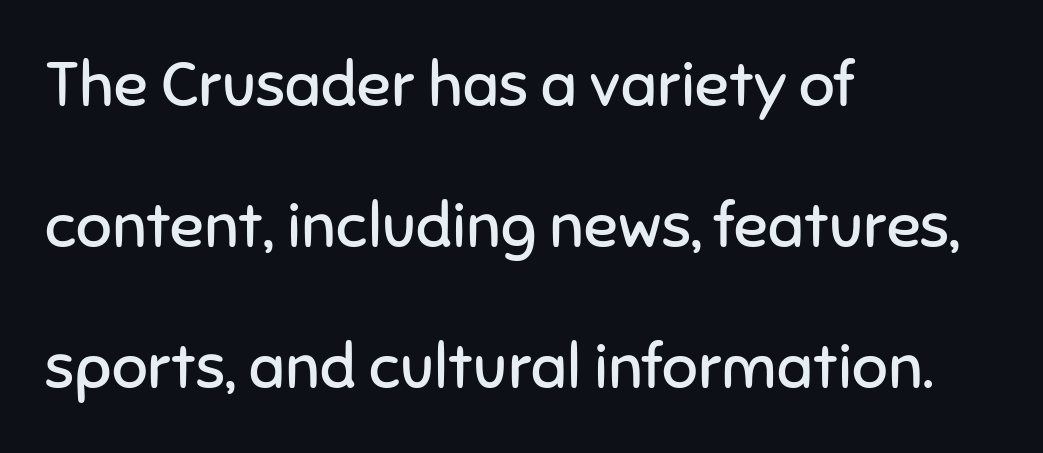
Q: Is the text bold? A: No.
Q: Is the text italic (slanted)? A: No, it is upright.
Q: Is the typeface a serif or a sans-serif typeface? A: Sans-serif.
Q: Is the text underlined? A: No.
Q: How is the paragraph aligned? A: Left-aligned.
Q: Is the spacing between letters normal or unusually wide? A: Normal.
Q: Is the spacing between lines tight, normal or loose? A: Loose.
Q: Width (condensed, normal, or wide)? A: Normal.
Q: Stroke contrast? A: Low.
Q: x-height? A: Medium.
Q: Monospaced? A: No.
